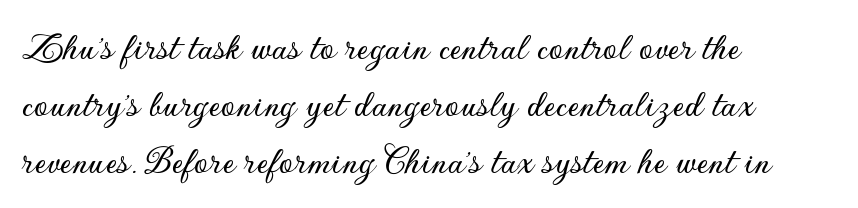
Does extra space separate the letters? No, they use regular spacing. The leading is moderate, giving the passage an even texture. Visually the block forms a straight wall on the left and a jagged coastline on the right. The glyphs are unaccompanied by any horizontal stroke below them. These lines are composed in type without serifs.
